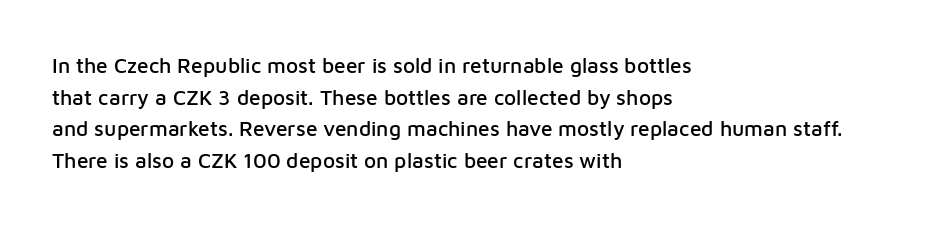
Q: Is the text italic (slanted)? A: No, it is upright.
Q: Is the text underlined? A: No.
Q: How is the paragraph aligned? A: Left-aligned.
Q: Is the spacing between letters normal or unusually wide? A: Normal.
Q: Is the spacing between lines tight, normal or loose? A: Normal.
